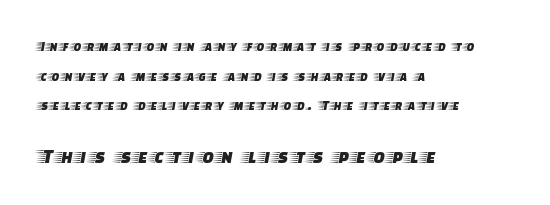
The image shows 21 px text type; set left-aligned, loose line spacing (2.12x), not underlined; the second (bottom) block is 1.5x larger.
